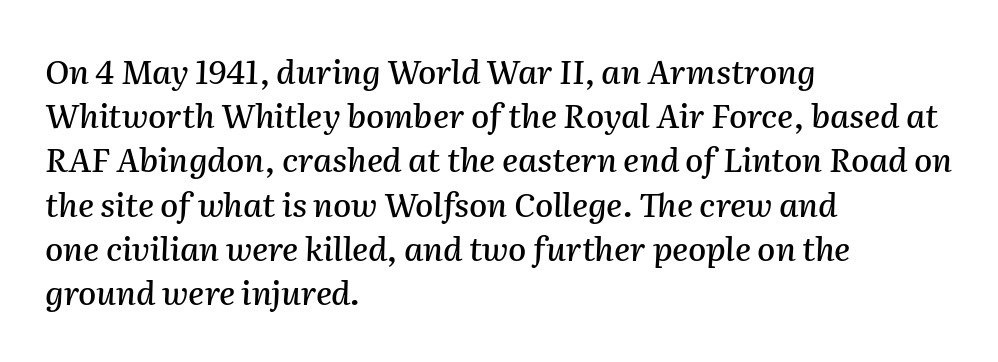
Q: Is the text italic (slanted)? A: Yes, it leans right by about 2 degrees.
Q: Is the text underlined? A: No.
Q: How is the paragraph aligned? A: Left-aligned.
Q: Is the spacing between letters normal or unusually wide? A: Normal.
Q: Is the spacing between lines tight, normal or loose? A: Normal.
Q: Width (condensed, normal, or wide)? A: Normal.
Q: Stroke contrast? A: Medium.
Q: x-height? A: Medium.
Q: Monospaced? A: No.
